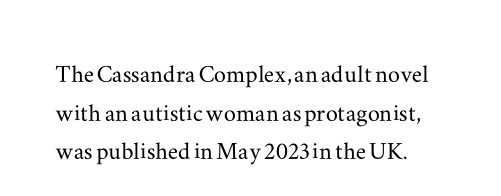
The designer went with a serif here, giving each stem small feet. Compared with typical body copy, the letter spacing here is the same. Is there any slant? The stems are plumb. The rendering uses natural spacing where letterforms have individual widths. The glyphs are unaccompanied by any horizontal stroke below them.
